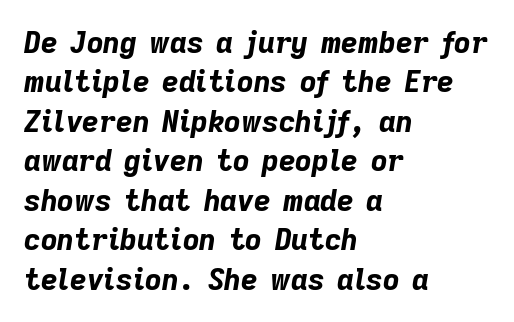
Q: Is the text bold? A: Yes.
Q: Is the text italic (slanted)? A: Yes, it leans right by about 9 degrees.
Q: Is the text underlined? A: No.
Q: How is the paragraph aligned? A: Left-aligned.
Q: Is the spacing between letters normal or unusually wide? A: Normal.
Q: Is the spacing between lines tight, normal or loose? A: Normal.
Q: Width (condensed, normal, or wide)? A: Normal.
Q: Stroke contrast? A: Low.
Q: x-height? A: Medium.
Q: Monospaced? A: No.
